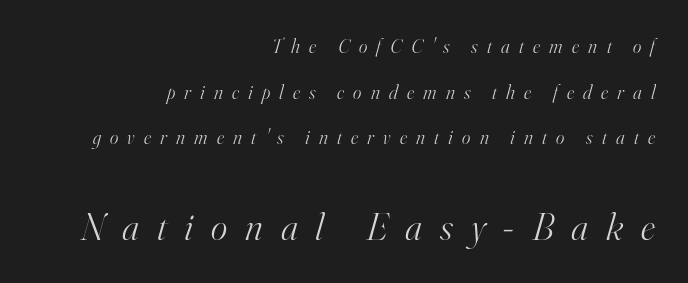
Honestly, the rows look like they've been pulled way apart. These lines are composed in type with serifs. This rendering widens character spacing well past its baseline value. Nothing heavy about these letters — not bold at all. The lines in this sample share a right terminus and differ only in where they begin.
